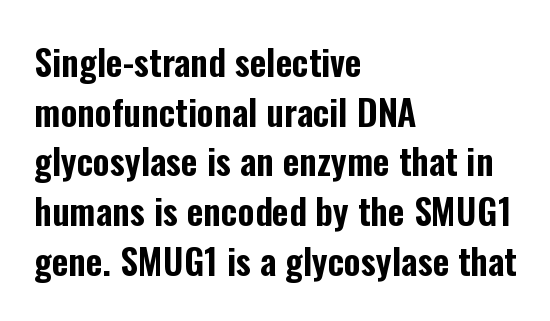
The image shows 36 px condensed sans-serif type, upright; set left-aligned, normal line spacing (1.38x), normal letter spacing, not underlined; low stroke contrast and a medium x-height.
